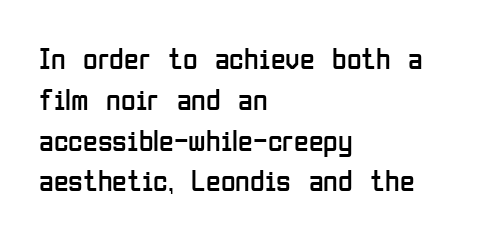
Are there feet on the stems? There aren't — it's a sans. Here the designer chose a conventional face with non-uniform glyph widths. The rendering keeps characters at their native spacing. A normal amount of white space separates one row of letters from the next. Vertical strokes here are truly vertical.
